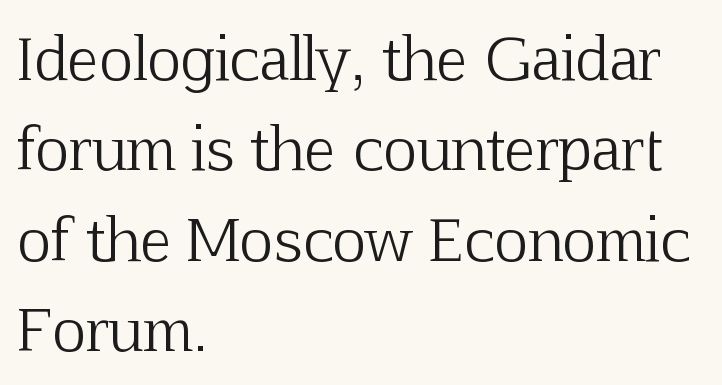
The image shows 58 px light serif type, upright; set left-aligned, normal line spacing (1.56x), normal letter spacing, not underlined; low stroke contrast and a medium x-height.
